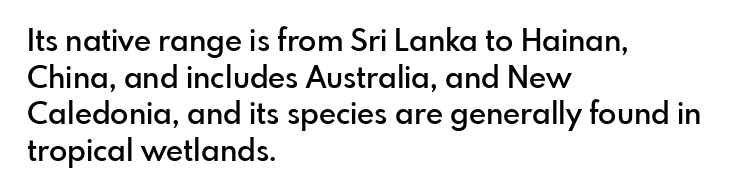
{"serif": "no", "italic": "no", "bold": "semi", "weight": "semibold", "width": "normal", "stroke_contrast": "low", "x_height": "small", "monospaced": "no", "underline": "no", "align": "left", "line_spacing_ratio": 1.22, "letter_spacing": "normal", "letter_spacing_em": 0.0, "glyph_px": 30}
